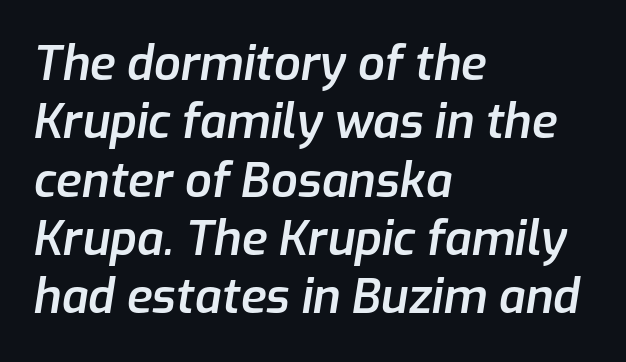
The letters sit at their default tracking, neither squeezed nor spread. The passage shown is typed in a proportional face where columns would drift. Italic? Definitely — the glyphs are oblique. All the whitespace from short lines collects on the right. Glance below the letters and you will spot only blank space. Weight: semibold (demi).
